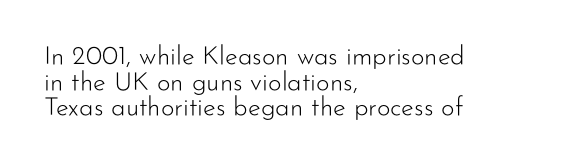
Q: Is the text bold? A: No.
Q: Is the text italic (slanted)? A: No, it is upright.
Q: Is the text underlined? A: No.
Q: How is the paragraph aligned? A: Left-aligned.
Q: Is the spacing between letters normal or unusually wide? A: Normal.
Q: Is the spacing between lines tight, normal or loose? A: Tight.
